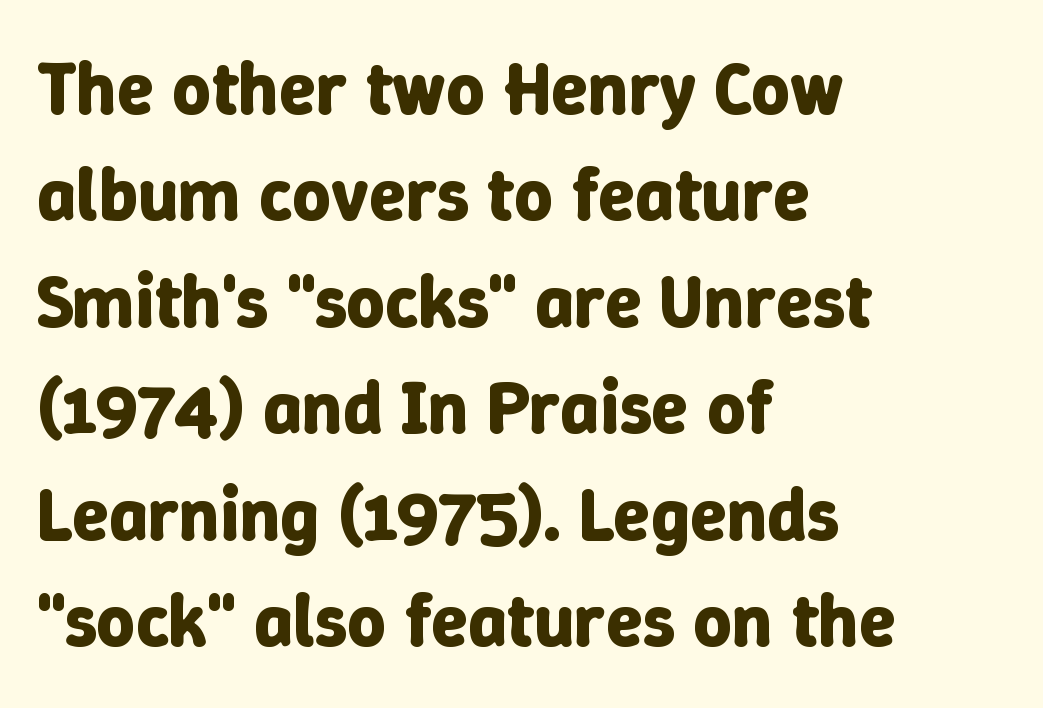
Q: Is the text bold? A: Yes.
Q: Is the text italic (slanted)? A: No, it is upright.
Q: Is the text underlined? A: No.
Q: How is the paragraph aligned? A: Left-aligned.
Q: Is the spacing between letters normal or unusually wide? A: Normal.
Q: Is the spacing between lines tight, normal or loose? A: Normal.
Q: Width (condensed, normal, or wide)? A: Normal.
Q: Stroke contrast? A: Low.
Q: x-height? A: Medium.
Q: Monospaced? A: No.
